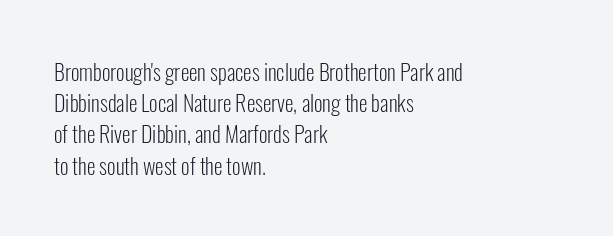
{"italic": "no", "bold": "no", "underline": "no", "align": "left", "line_spacing": "normal", "line_spacing_ratio": 1.42, "letter_spacing": "normal", "letter_spacing_em": 0.0, "glyph_px": 22}
